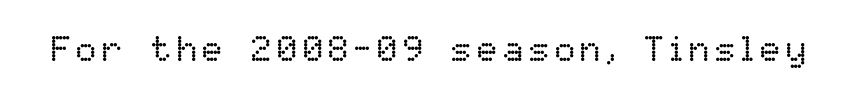
The image shows 35 px regular-weight type, upright; set not underlined; low stroke contrast and a medium x-height.
